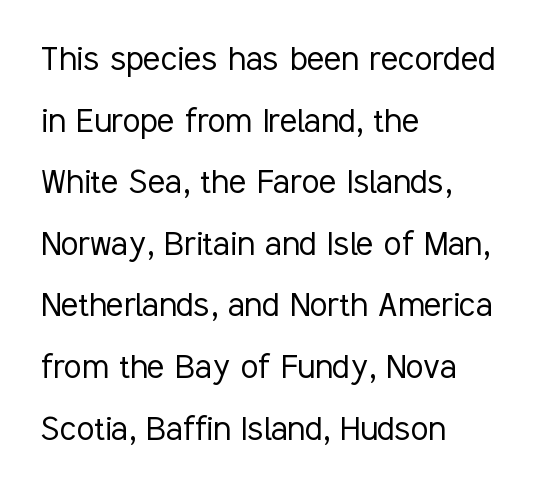
Default kerning and tracking; the words read as compact shapes. Here the designer chose a conventional face with non-uniform glyph widths. In terms of letterform style, serifs are entirely absent. Layout note: lines flush left.
